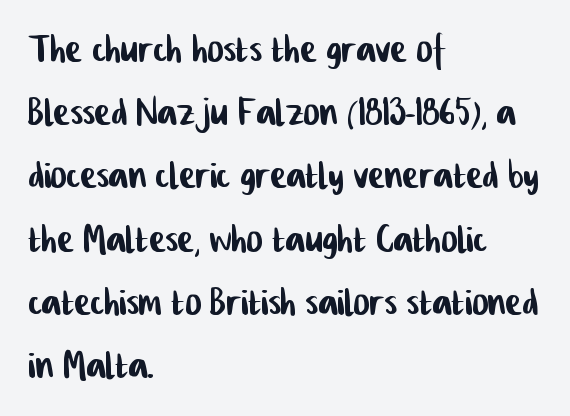
{"serif": "no", "width": "condensed", "stroke_contrast": "low", "x_height": "medium", "monospaced": "no", "underline": "no", "align": "left", "line_spacing": "normal", "line_spacing_ratio": 1.29, "letter_spacing": "normal", "letter_spacing_em": 0.0, "glyph_px": 49}
